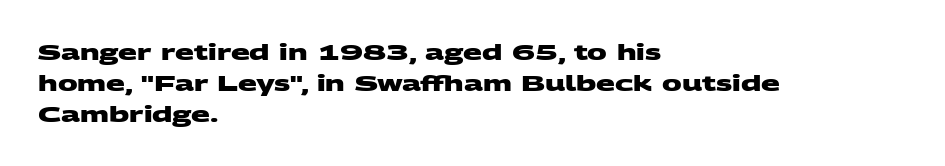
Q: Is the text bold? A: Yes.
Q: Is the text underlined? A: No.
Q: How is the paragraph aligned? A: Left-aligned.
Q: Is the spacing between letters normal or unusually wide? A: Normal.
Q: Is the spacing between lines tight, normal or loose? A: Normal.
